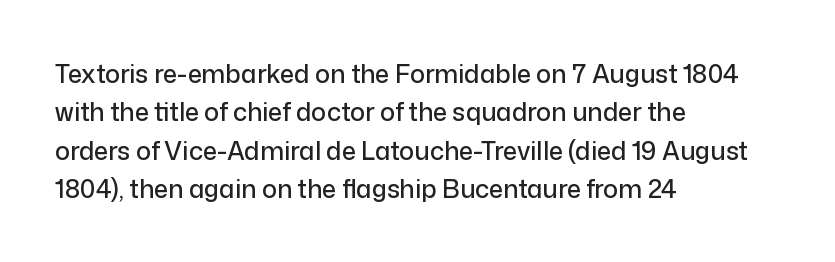
Q: Is the text italic (slanted)? A: No, it is upright.
Q: Is the text underlined? A: No.
Q: How is the paragraph aligned? A: Left-aligned.
Q: Is the spacing between letters normal or unusually wide? A: Normal.
Q: Is the spacing between lines tight, normal or loose? A: Normal.
